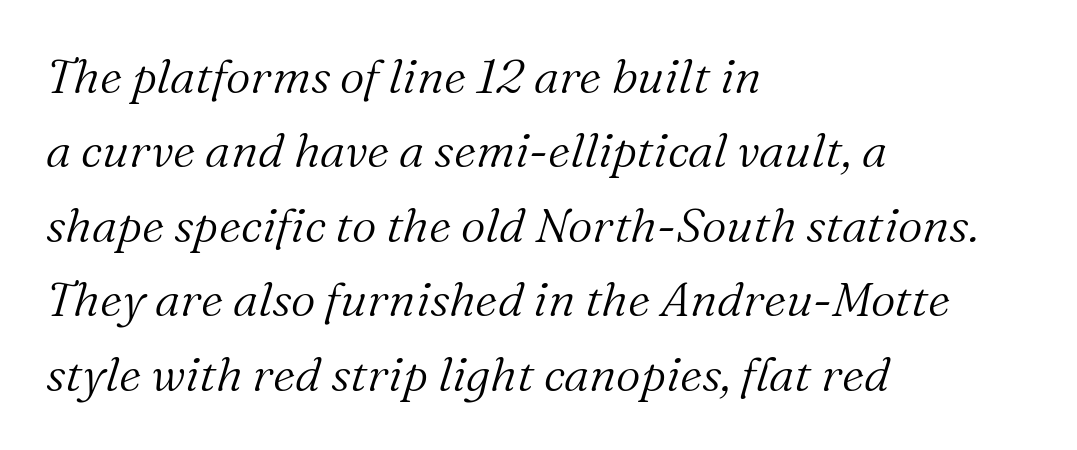
Q: Is the text bold? A: No.
Q: Is the text italic (slanted)? A: Yes, it leans right by about 16 degrees.
Q: Is the typeface a serif or a sans-serif typeface? A: Serif.
Q: Is the text underlined? A: No.
Q: How is the paragraph aligned? A: Left-aligned.
Q: Is the spacing between letters normal or unusually wide? A: Normal.
Q: Is the spacing between lines tight, normal or loose? A: Normal.
Q: Width (condensed, normal, or wide)? A: Normal.
Q: Stroke contrast? A: Medium.
Q: x-height? A: Medium.
Q: Monospaced? A: No.
